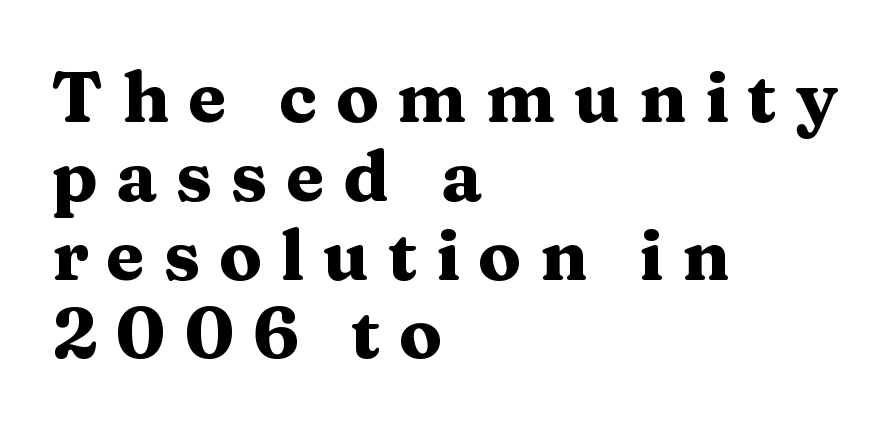
Spacing verdict: proportional, widths tailored to each character. Display-style spreading of the glyphs; the letterfit is very open. Compared with an ordinary text face, these strokes are far heavier — a full bold. These lines are composed in type with serifs. These lines huddle together more closely than default settings would place them. Glance below the letters and you will spot only blank space.
